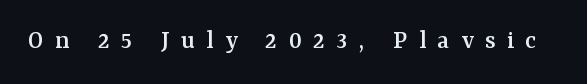
Q: Is the text italic (slanted)? A: No, it is upright.
Q: Is the text underlined? A: No.
Q: Is the spacing between letters normal or unusually wide? A: Unusually wide.
